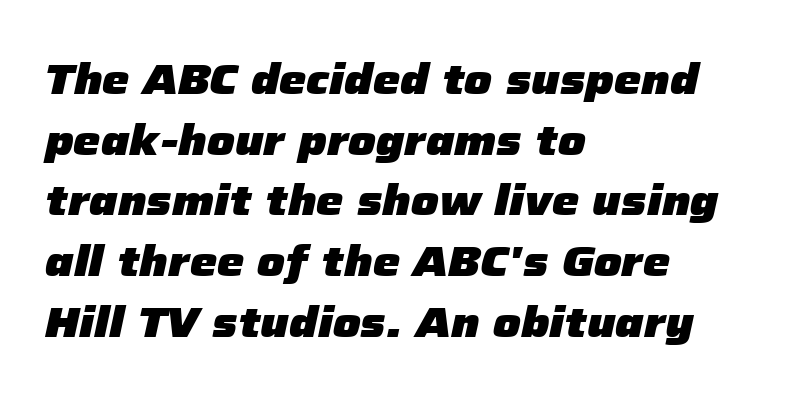
Line beginnings align vertically; line endings do not. The specimen reads as italic at a glance. Heft: maximum for text — a bold. This sample keeps an unexceptional amount of space between lines.
